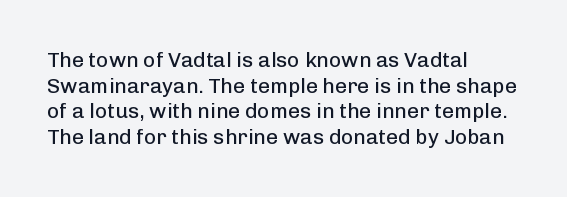
The image shows 21 px text type, upright; set left-aligned, line spacing 1.22x, normal letter spacing, not underlined.
